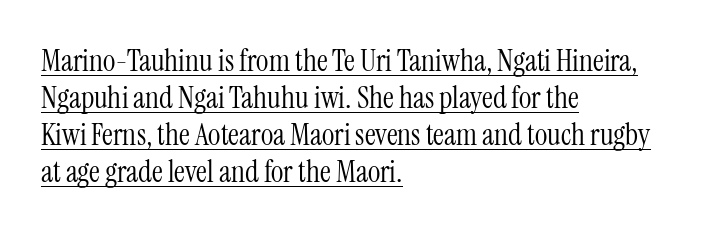
Notice how a bar underscores the lettering throughout. Think of a printed novel: that variable character pitch is what you see here. This rendering uses left alignment, leaving the right contour irregular. If you drew a line through each stem, it would be perfectly vertical. Type style note: has serifs.
